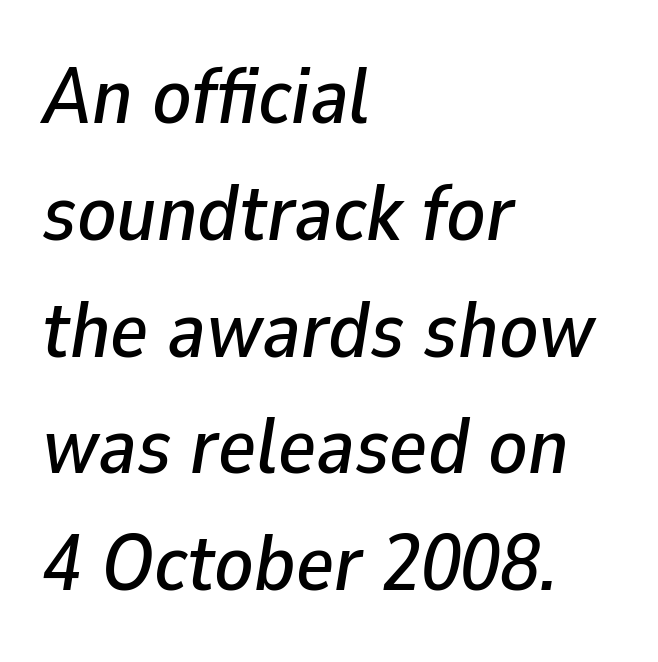
{"italic": "yes", "lean": "right", "slant_degrees": 9, "width": "normal", "stroke_contrast": "low", "x_height": "medium", "monospaced": "no", "underline": "no", "align": "left", "line_spacing": "normal", "line_spacing_ratio": 1.46, "letter_spacing": "normal", "letter_spacing_em": 0.0, "glyph_px": 80}
